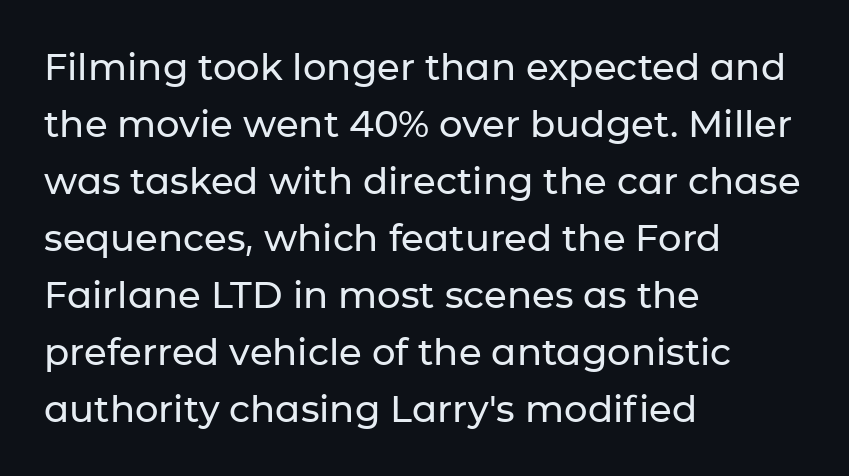
{"serif": "no", "italic": "no", "width": "normal", "stroke_contrast": "low", "x_height": "medium", "monospaced": "no", "underline": "no", "align": "left", "line_spacing": "normal", "line_spacing_ratio": 1.54, "letter_spacing": "normal", "letter_spacing_em": 0.0, "glyph_px": 37}
